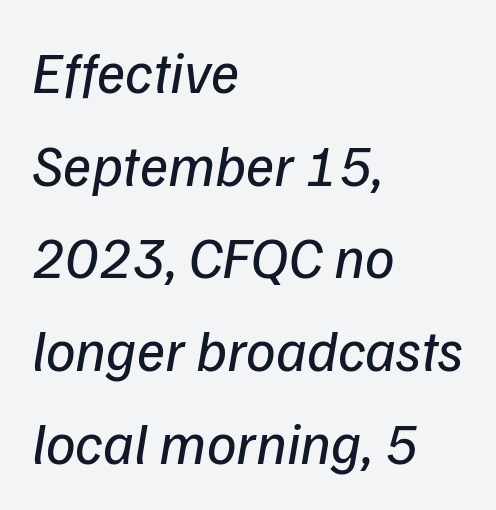
Yep, that's italic — everything's leaning. The letters advance in unequal steps, a hallmark of proportional type. Honestly, the row spacing looks completely unremarkable. Stems and bowls with no extra thickness — not bold. The rendering anchors every line to the left-hand side.
